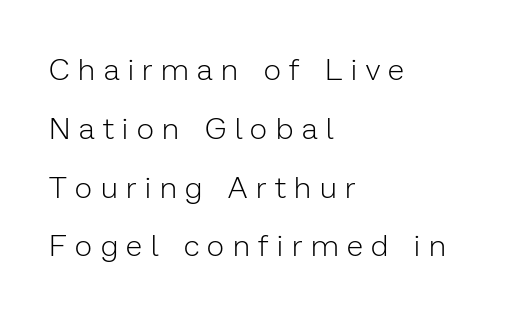
The rendering uses a large line-height, opening up the rows. You can tell it's not italic because the verticals are truly vertical. Nope, no serifs anywhere on these letters. Think of a printed novel: that variable character pitch is what you see here. The strokes are not fattened; the text isn't bold. The lines in this sample share a left origin and differ only in where they stop.
